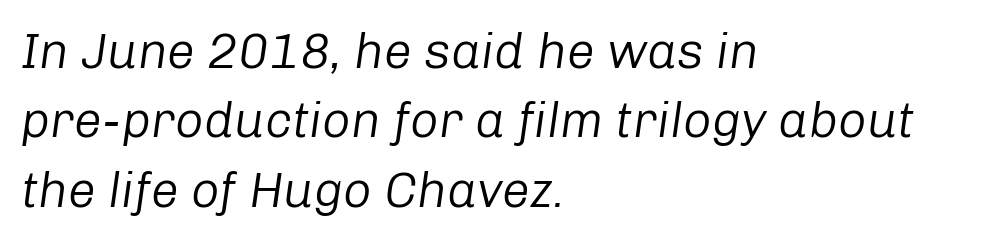
Q: Is the text bold? A: No.
Q: Is the text italic (slanted)? A: Yes, it leans right by about 8 degrees.
Q: Is the text underlined? A: No.
Q: How is the paragraph aligned? A: Left-aligned.
Q: Is the spacing between letters normal or unusually wide? A: Normal.
Q: Is the spacing between lines tight, normal or loose? A: Normal.
Q: Width (condensed, normal, or wide)? A: Normal.
Q: Stroke contrast? A: Low.
Q: x-height? A: Medium.
Q: Monospaced? A: No.
